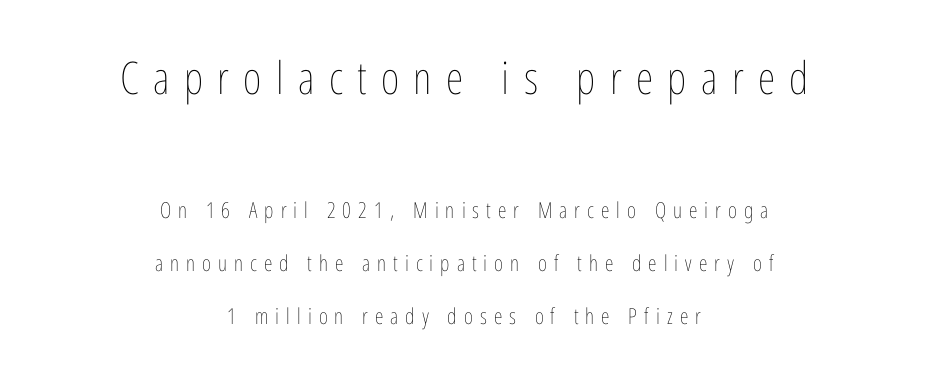
{"italic": "no", "bold": "no", "weight": "thin", "width": "condensed", "stroke_contrast": "low", "x_height": "medium", "monospaced": "no", "underline": "no", "align": "center", "line_spacing": "loose", "line_spacing_ratio": 2.41, "letter_spacing": "wide", "letter_spacing_em": 0.32, "larger_block": "first", "size_ratio": 2.05, "glyph_px": 45}
